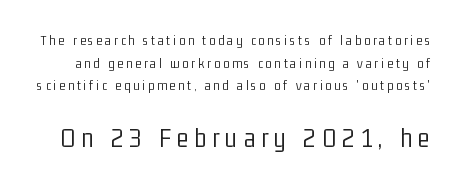
Q: Is the text bold? A: No.
Q: Is the text italic (slanted)? A: No, it is upright.
Q: Is the typeface a serif or a sans-serif typeface? A: Sans-serif.
Q: Is the text underlined? A: No.
Q: Is the spacing between letters normal or unusually wide? A: Unusually wide.
Q: Is the spacing between lines tight, normal or loose? A: Normal.
Q: Which block of text is set in a larger size, the first (top) or the second (bottom)? A: The second (bottom) one.
Q: Width (condensed, normal, or wide)? A: Condensed.
Q: Stroke contrast? A: Low.
Q: x-height? A: Medium.
Q: Monospaced? A: No.
